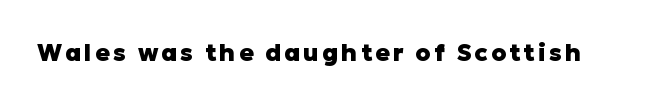
Q: Is the text bold? A: Yes.
Q: Is the text italic (slanted)? A: No, it is upright.
Q: Is the text underlined? A: No.
